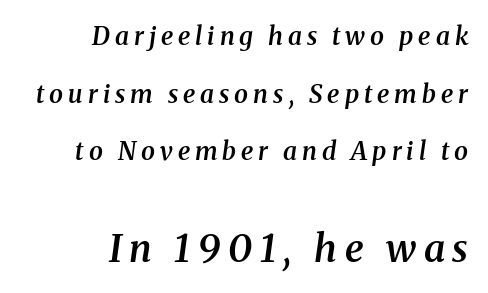
In terms of letterspacing, this is a distinctly airy, spread setting. Note: smaller setting up top, larger setting below. Observe the lean: these are italic letterforms. Note the varied advance widths — an 'i' is clearly narrower than an 'm'.
